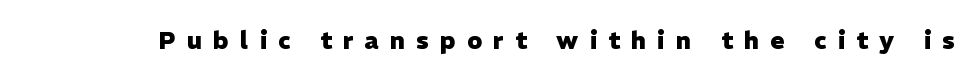
Q: Is the text bold? A: Yes.
Q: Is the text italic (slanted)? A: No, it is upright.
Q: Is the text underlined? A: No.
Q: Is the spacing between letters normal or unusually wide? A: Unusually wide.
